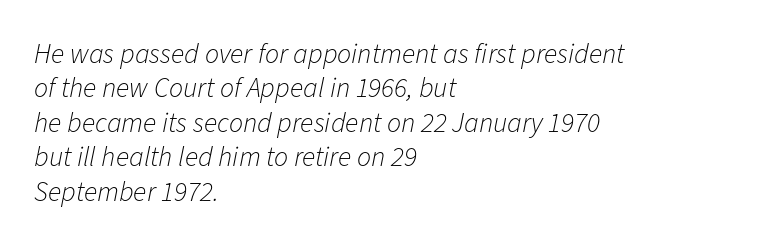
Q: Is the text bold? A: No.
Q: Is the text italic (slanted)? A: Yes, it leans right by about 11 degrees.
Q: Is the text underlined? A: No.
Q: How is the paragraph aligned? A: Left-aligned.
Q: Is the spacing between letters normal or unusually wide? A: Normal.
Q: Width (condensed, normal, or wide)? A: Normal.
Q: Stroke contrast? A: Low.
Q: x-height? A: Medium.
Q: Monospaced? A: No.
